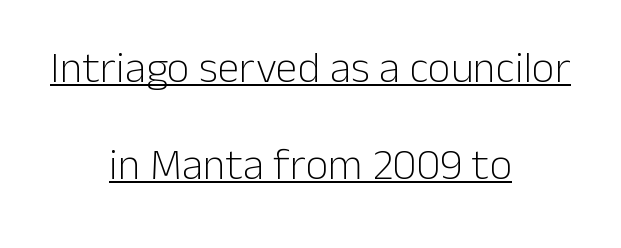
The image shows 44 px light sans-serif type, upright; set centered, loose line spacing (2.2x), normal letter spacing, underlined; low stroke contrast and a medium x-height.
